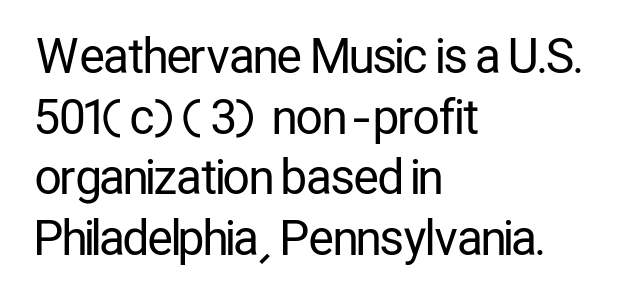
{"serif": "no", "italic": "no", "bold": "no", "weight": "regular", "width": "condensed", "stroke_contrast": "low", "x_height": "medium", "monospaced": "no", "underline": "no", "align": "left", "line_spacing": "normal", "line_spacing_ratio": 1.29, "letter_spacing": "normal", "letter_spacing_em": 0.0, "glyph_px": 47}
